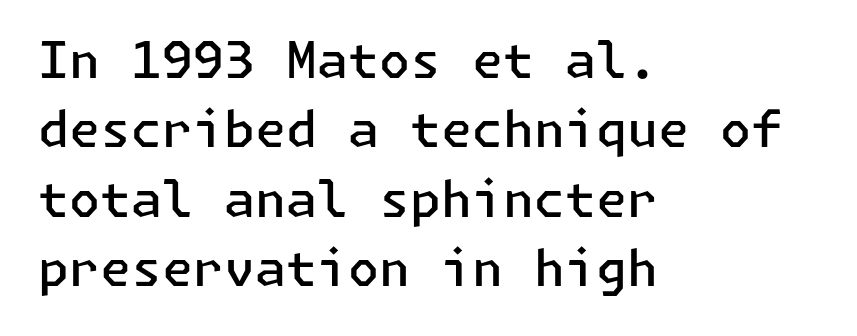
The image shows 50 px semibold sans-serif type, upright; set left-aligned, normal line spacing (1.39x), normal letter spacing, not underlined; low stroke contrast and a medium x-height.
